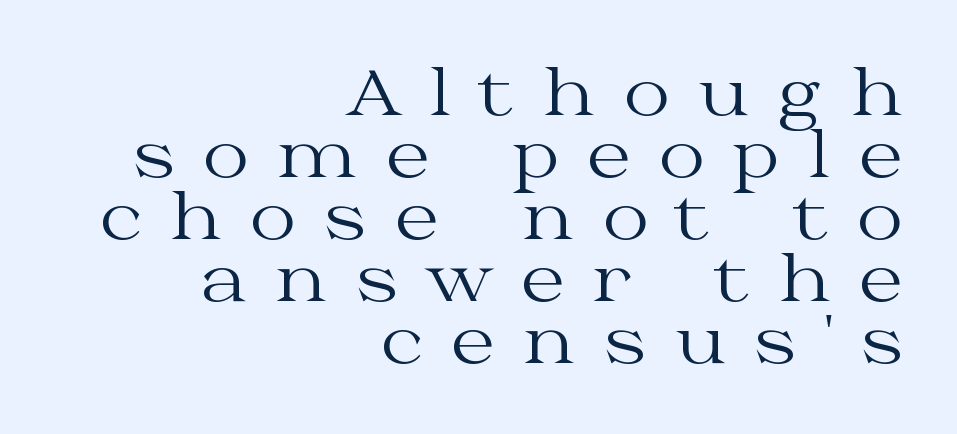
The image shows 64 px regular-weight, wide serif type, upright; set right-aligned, tight line spacing (0.97x), unusually wide letter spacing (+0.44 em), not underlined; medium stroke contrast and a medium x-height.
